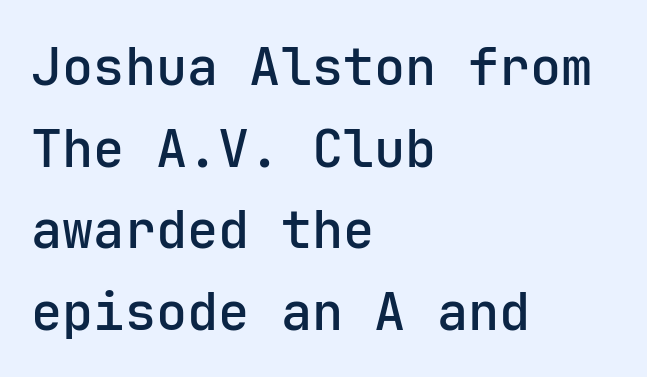
No word sits above an underline. Do the characters align in a grid? Yes, the font is monospaced. To sum up the face: it is a sans, with no serifs. The rag falls on the right side of this text block. Vertical strokes here are truly vertical. Does the leading feel generous? No, just average.
